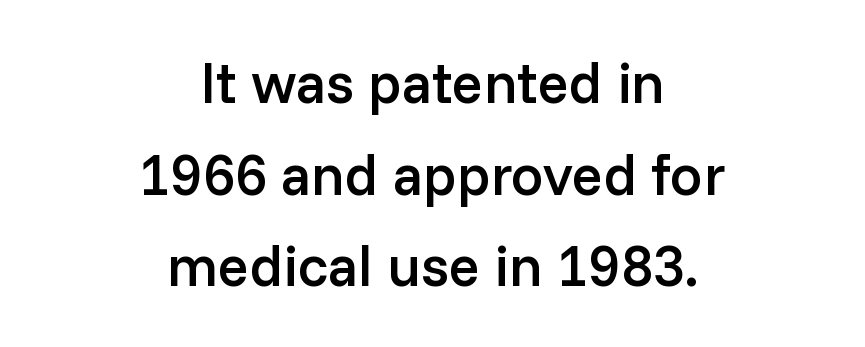
{"serif": "no", "italic": "no", "bold": "semi", "weight": "semibold", "width": "normal", "stroke_contrast": "low", "x_height": "medium", "monospaced": "no", "underline": "no", "align": "center", "line_spacing": "normal", "line_spacing_ratio": 1.58, "letter_spacing": "normal", "letter_spacing_em": 0.0, "glyph_px": 58}
